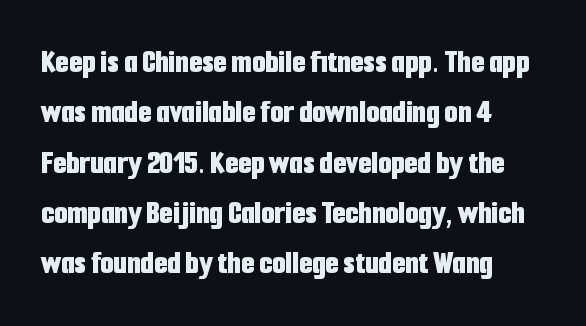
{"serif": "no", "italic": "no", "bold": "yes", "weight": "bold", "width": "condensed", "stroke_contrast": "low", "x_height": "medium", "monospaced": "no", "underline": "no", "align": "left", "line_spacing": "normal", "line_spacing_ratio": 1.48, "letter_spacing": "normal", "letter_spacing_em": 0.0, "glyph_px": 34}
